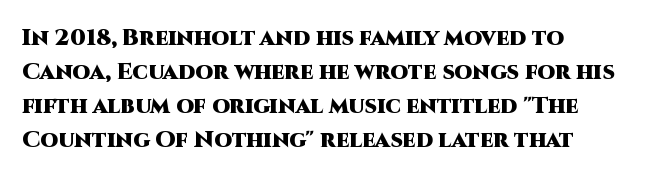
The strip under each line holds only bare page. How are the letters spaced? Ordinarily, with no added tracking. Line spacing here is normal. This rendering uses left alignment, leaving the right contour irregular. When letters stand straight like this, we call the style roman or upright. The rendering uses a bold face; every stroke is thick and dark.
